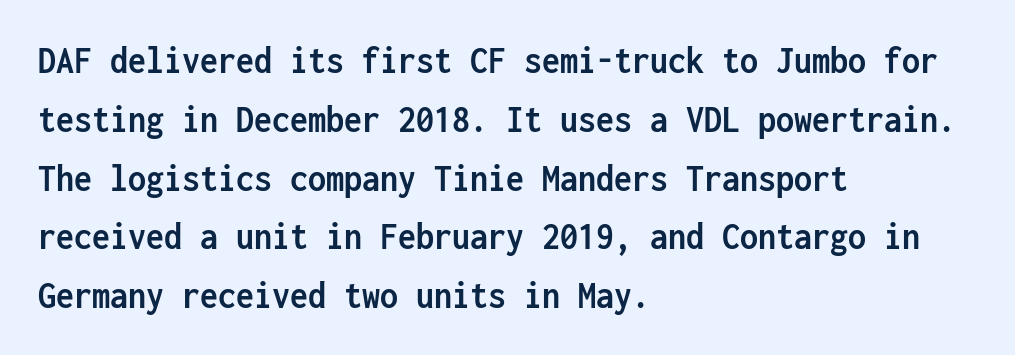
Each letter, wide or thin by design, is forced into the same width here. Thick stems and heavy bowls — unmistakably bold. The glyphs are unaccompanied by any horizontal stroke below them. The leading is moderate, giving the passage an even texture. Line starts are locked; line ends wander.
